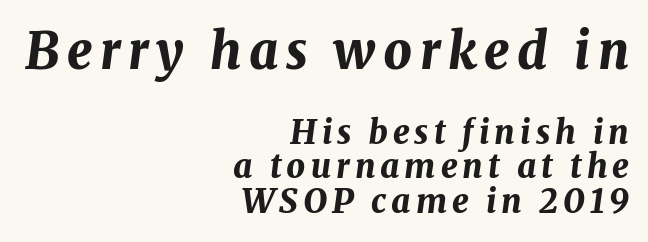
Look at the stroke-to-counter ratio: heavy, a bold. How would I describe the line gaps? Narrow and economical. Does the lettering tilt? It does — this is italic. The space beneath each line is pristine and unruled.
